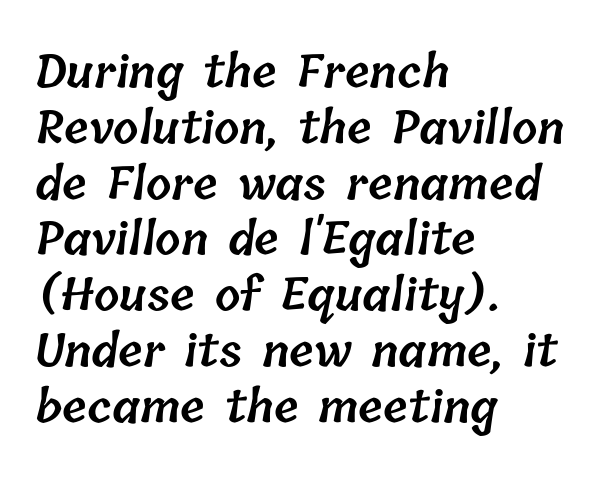
Q: Is the text bold? A: Semi-bold.
Q: Is the text underlined? A: No.
Q: How is the paragraph aligned? A: Left-aligned.
Q: Is the spacing between letters normal or unusually wide? A: Normal.
Q: Width (condensed, normal, or wide)? A: Normal.
Q: Stroke contrast? A: Low.
Q: x-height? A: Medium.
Q: Monospaced? A: No.
